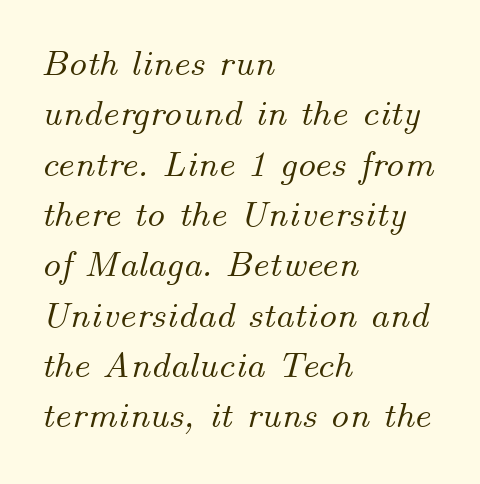
The image shows 37 px text type, italic (leaning right); set left-aligned, normal line spacing (1.36x), normal letter spacing, not underlined; medium stroke contrast and a small x-height.
